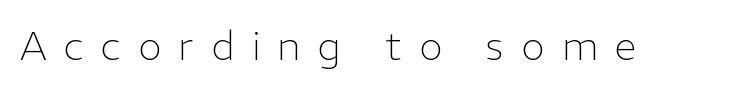
The image shows 40 px light sans-serif type, upright; set unusually wide letter spacing (+0.43 em), not underlined; low stroke contrast and a medium x-height.
